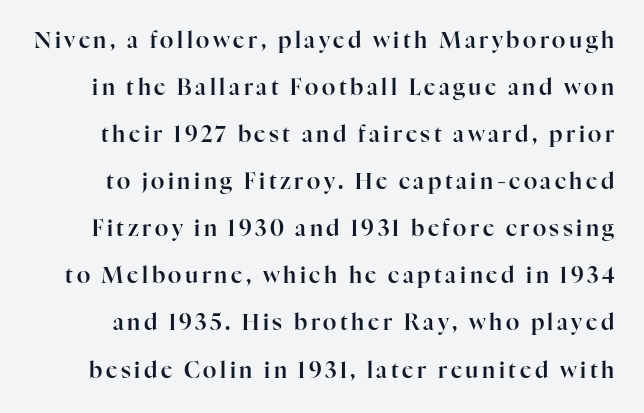
{"italic": "no", "underline": "no", "line_spacing": "loose", "line_spacing_ratio": 2.14, "glyph_px": 22}
